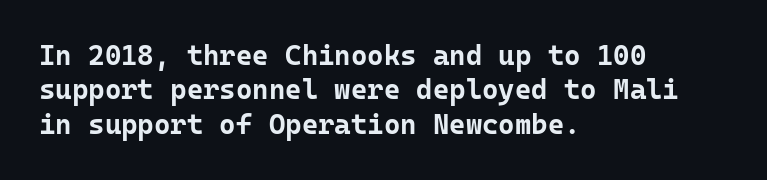
Q: Is the text bold? A: Yes.
Q: Is the text italic (slanted)? A: No, it is upright.
Q: Is the typeface a serif or a sans-serif typeface? A: Sans-serif.
Q: Is the text underlined? A: No.
Q: How is the paragraph aligned? A: Left-aligned.
Q: Is the spacing between letters normal or unusually wide? A: Normal.
Q: Width (condensed, normal, or wide)? A: Normal.
Q: Stroke contrast? A: Low.
Q: x-height? A: Medium.
Q: Monospaced? A: Yes.
